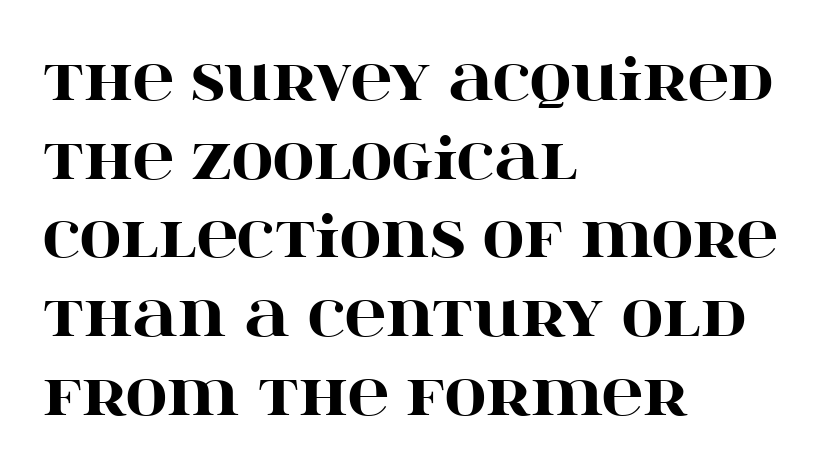
The image shows 57 px heavy, wide serif type, upright; set left-aligned, normal line spacing (1.38x), normal letter spacing, not underlined; high stroke contrast and a large x-height.
